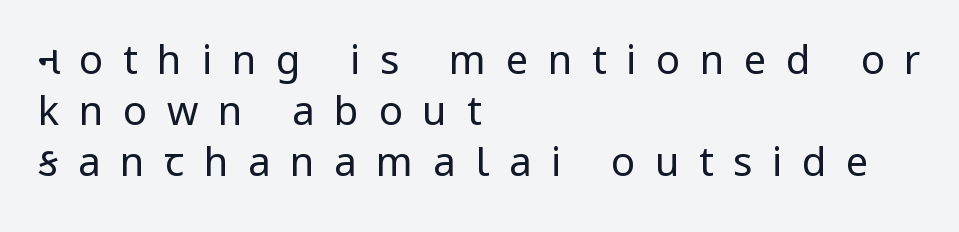
Spacing verdict: proportional, widths tailored to each character. This sample uses an upright cut, with every glyph sitting square on the baseline. This sample uses expanded letter spacing, leaving extra air between glyphs. Quick note: interline space is typical.
